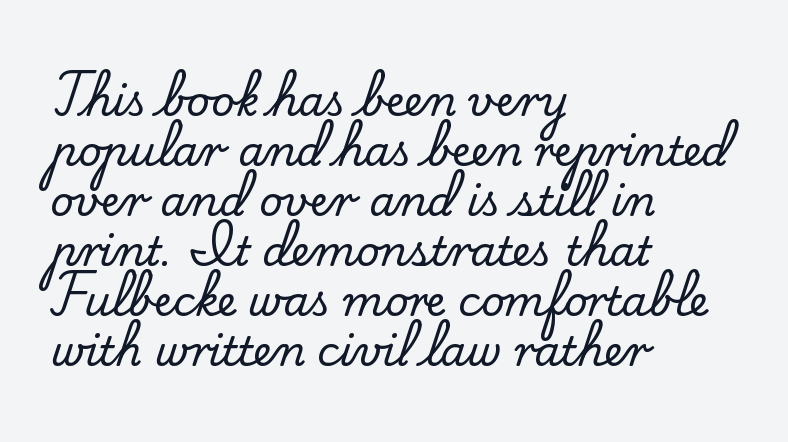
The font family rendered here belongs to the serif group. You could not count columns in this text — the font is proportionally spaced. The passage shown has conventional tracking throughout. Rule under the text: the space is simply empty. The rag falls on the right side of this text block.
